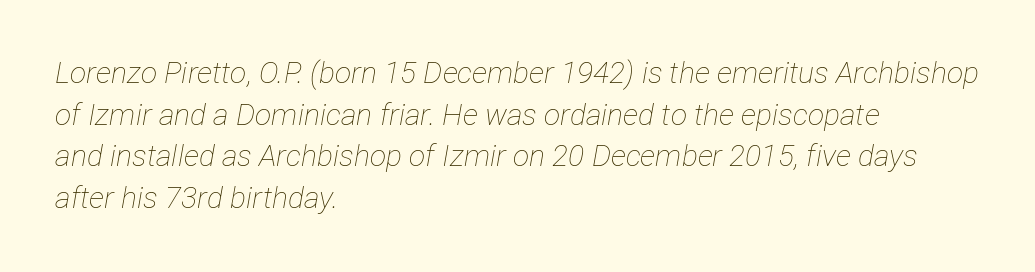
Standard letterfit; no display-style spreading of the glyphs. The face used here is proportionally spaced, like ordinary book or web type. The vertical gap from one line to the next is medium. Yep, that's italic — everything's leaning. A student would call this left alignment; a typographer would say flush left, rag right.
